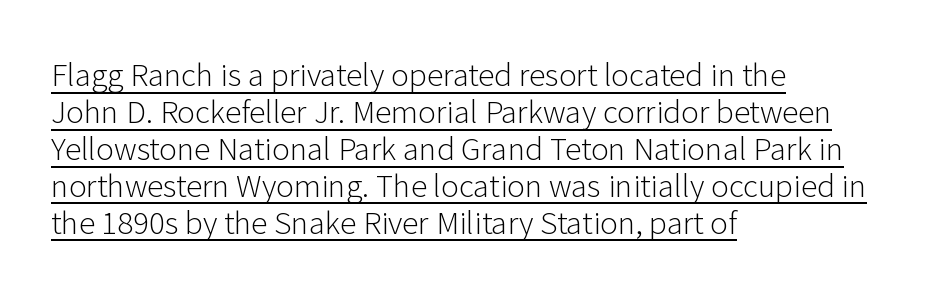
Q: Is the text bold? A: No.
Q: Is the text italic (slanted)? A: No, it is upright.
Q: Is the typeface a serif or a sans-serif typeface? A: Sans-serif.
Q: Is the text underlined? A: Yes.
Q: How is the paragraph aligned? A: Left-aligned.
Q: Is the spacing between letters normal or unusually wide? A: Normal.
Q: Width (condensed, normal, or wide)? A: Normal.
Q: Stroke contrast? A: Low.
Q: x-height? A: Medium.
Q: Monospaced? A: No.
